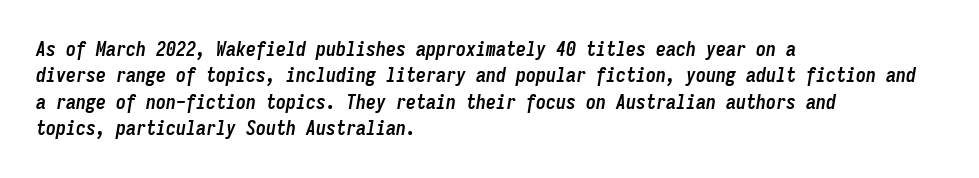
The image shows 20 px bold type, italic (leaning right); set left-aligned, normal line spacing (1.32x), normal letter spacing, not underlined.
